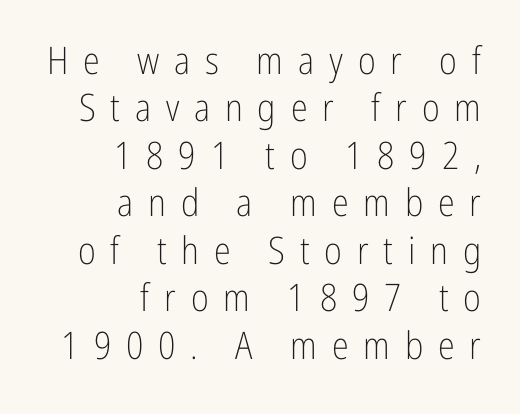
{"serif": "no", "italic": "no", "bold": "no", "weight": "light", "width": "condensed", "stroke_contrast": "low", "x_height": "medium", "monospaced": "no", "underline": "no", "align": "right", "line_spacing": "normal", "line_spacing_ratio": 1.25, "letter_spacing": "wide", "letter_spacing_em": 0.39, "glyph_px": 38}
